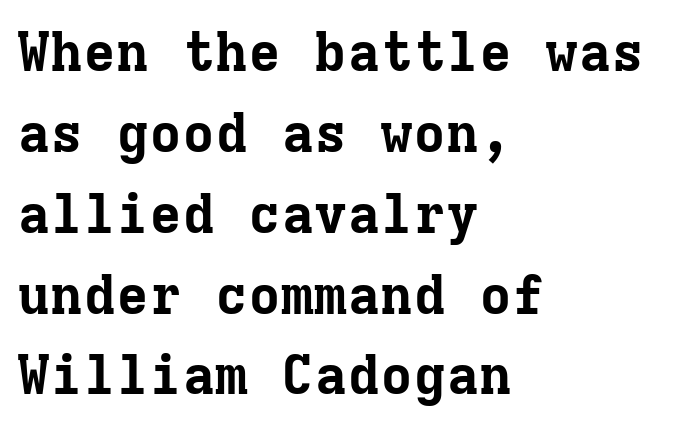
Q: Is the text bold? A: Yes.
Q: Is the text italic (slanted)? A: No, it is upright.
Q: Is the typeface a serif or a sans-serif typeface? A: Serif.
Q: Is the text underlined? A: No.
Q: How is the paragraph aligned? A: Left-aligned.
Q: Is the spacing between letters normal or unusually wide? A: Normal.
Q: Is the spacing between lines tight, normal or loose? A: Normal.
Q: Width (condensed, normal, or wide)? A: Normal.
Q: Stroke contrast? A: Low.
Q: x-height? A: Medium.
Q: Monospaced? A: Yes.
